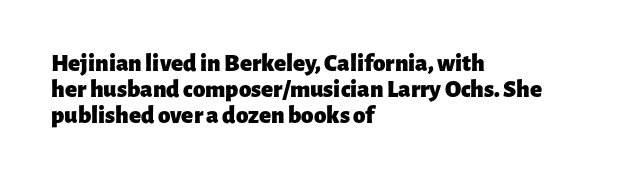
Q: Is the text bold? A: Yes.
Q: Is the text italic (slanted)? A: No, it is upright.
Q: Is the text underlined? A: No.
Q: How is the paragraph aligned? A: Left-aligned.
Q: Is the spacing between letters normal or unusually wide? A: Normal.
Q: Is the spacing between lines tight, normal or loose? A: Tight.
